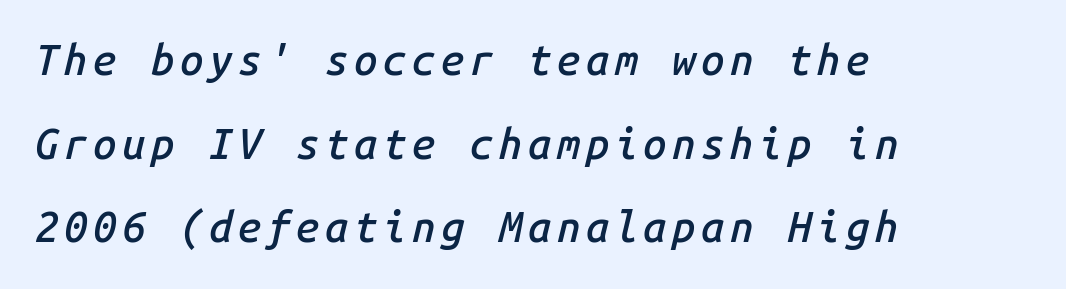
Casual observation: everything's shoved over to the left. These lines are rendered in a fixed-pitch font. The rendering applies a slant to the glyphs. Every letter is mildly thick-stroked: semibold rather than bold. The foot of each line stays bare and open. The leading is generous, giving the passage an open texture.
